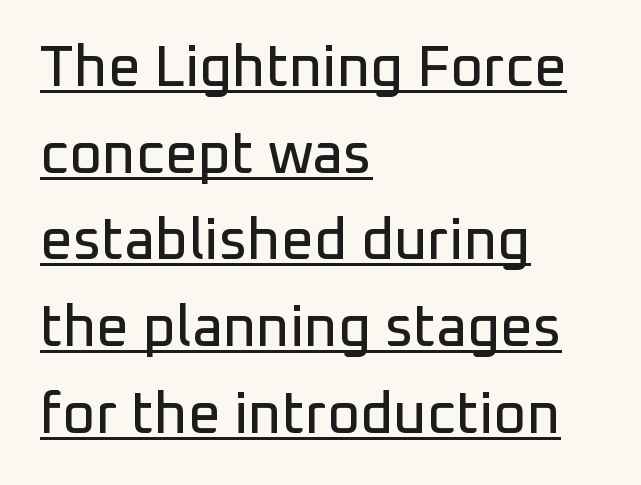
The image shows 57 px sans-serif type, upright; set left-aligned, normal line spacing (1.52x), normal letter spacing, underlined; low stroke contrast and a medium x-height.
